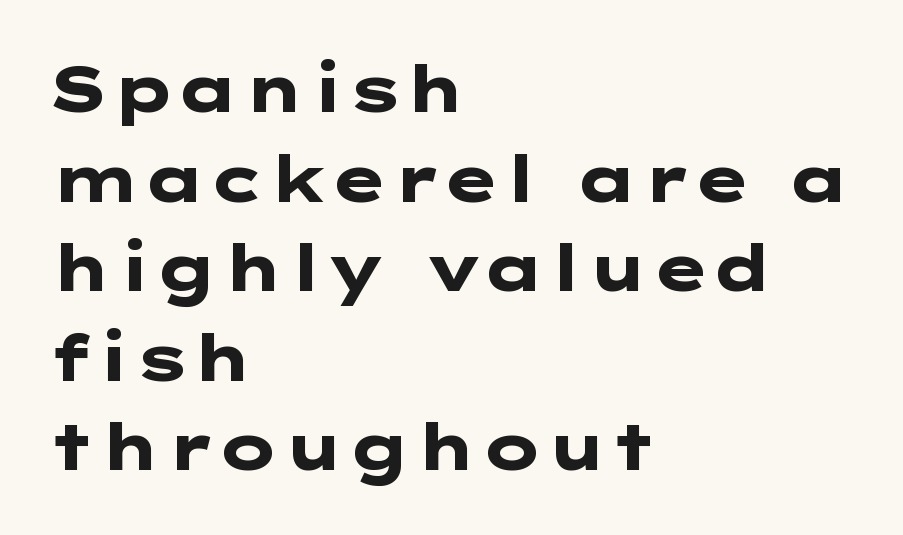
The face used here is a sans, in the tradition of grotesques and geometrics. Is there any slant? The stems are plumb. This sample uses plain, unmodified letter spacing. Compared with an ordinary text face, these strokes are far heavier — a full bold.
